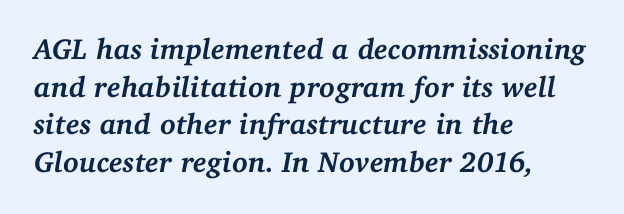
Q: Is the text bold? A: Yes.
Q: Is the text italic (slanted)? A: Yes, it leans right by about 11 degrees.
Q: Is the typeface a serif or a sans-serif typeface? A: Serif.
Q: Is the text underlined? A: No.
Q: How is the paragraph aligned? A: Left-aligned.
Q: Is the spacing between letters normal or unusually wide? A: Normal.
Q: Is the spacing between lines tight, normal or loose? A: Normal.
Q: Width (condensed, normal, or wide)? A: Normal.
Q: Stroke contrast? A: Medium.
Q: x-height? A: Medium.
Q: Monospaced? A: No.
